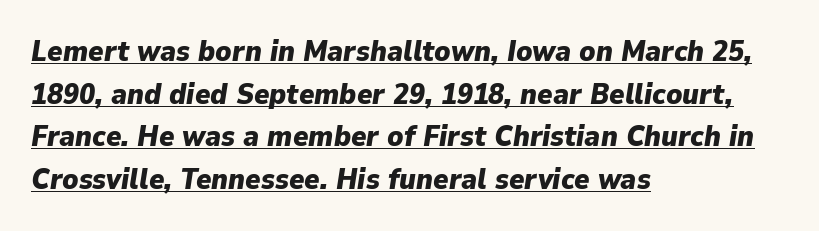
The image shows 29 px heavy type, italic (leaning right); set left-aligned, normal line spacing (1.47x), normal letter spacing, underlined; low stroke contrast and a medium x-height.
